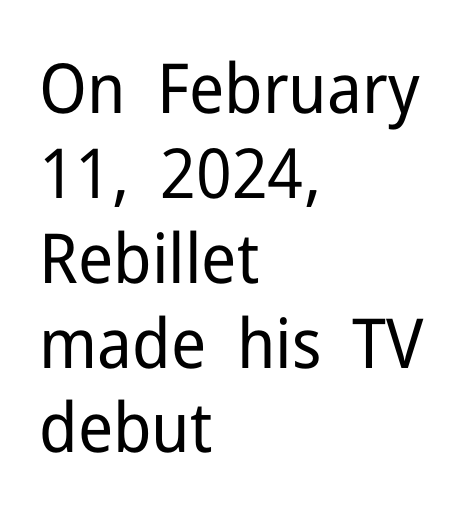
Q: Is the text bold? A: No.
Q: Is the text italic (slanted)? A: No, it is upright.
Q: Is the typeface a serif or a sans-serif typeface? A: Sans-serif.
Q: Is the text underlined? A: No.
Q: How is the paragraph aligned? A: Left-aligned.
Q: Is the spacing between letters normal or unusually wide? A: Normal.
Q: Width (condensed, normal, or wide)? A: Normal.
Q: Stroke contrast? A: Low.
Q: x-height? A: Medium.
Q: Monospaced? A: No.
